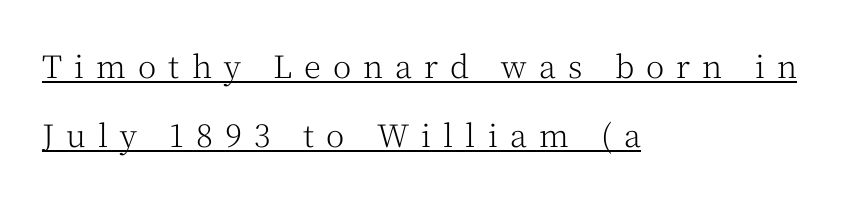
If you drew a line through each stem, it would be perfectly vertical. Proportional: the letters do not fall into vertical columns. Examine the stroke ends and you'll spot serifs. Is this a heavy cut? Hardly; it is regular or lighter.
